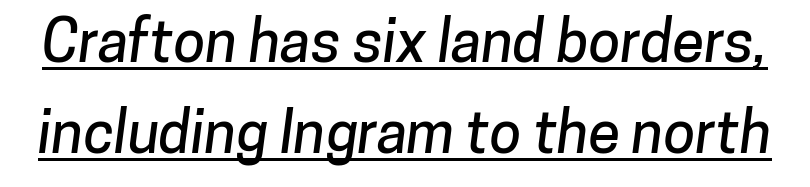
Here the designer chose a conventional face with non-uniform glyph widths. The characters display no serif detailing; their extremities are plain. Notice how a bar underscores the lettering throughout. This sample keeps an unexceptional amount of space between lines.
